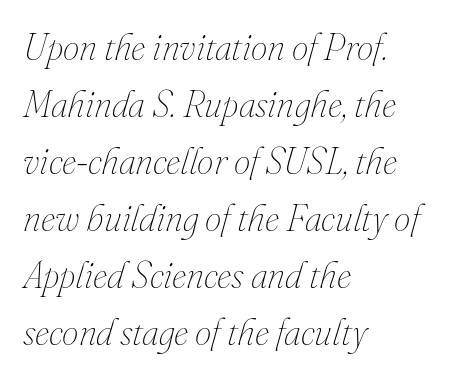
Q: Is the text bold? A: No.
Q: Is the text italic (slanted)? A: Yes, it leans right by about 16 degrees.
Q: Is the text underlined? A: No.
Q: How is the paragraph aligned? A: Left-aligned.
Q: Is the spacing between letters normal or unusually wide? A: Normal.
Q: Is the spacing between lines tight, normal or loose? A: Normal.
Q: Width (condensed, normal, or wide)? A: Normal.
Q: Stroke contrast? A: Medium.
Q: x-height? A: Small.
Q: Monospaced? A: No.
